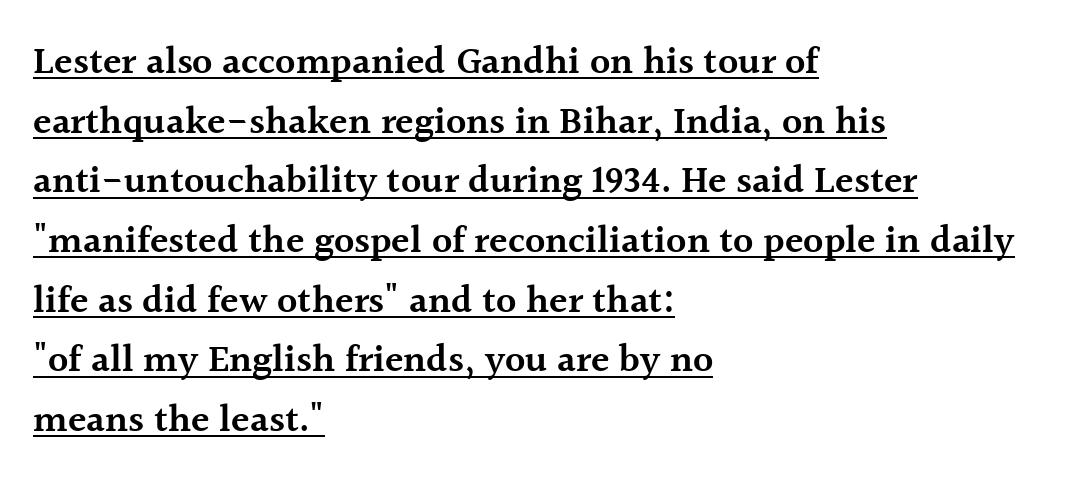
Q: Is the text bold? A: Semi-bold.
Q: Is the text italic (slanted)? A: No, it is upright.
Q: Is the typeface a serif or a sans-serif typeface? A: Serif.
Q: Is the text underlined? A: Yes.
Q: How is the paragraph aligned? A: Left-aligned.
Q: Is the spacing between letters normal or unusually wide? A: Normal.
Q: Is the spacing between lines tight, normal or loose? A: Normal.
Q: Width (condensed, normal, or wide)? A: Normal.
Q: x-height? A: Medium.
Q: Monospaced? A: No.
